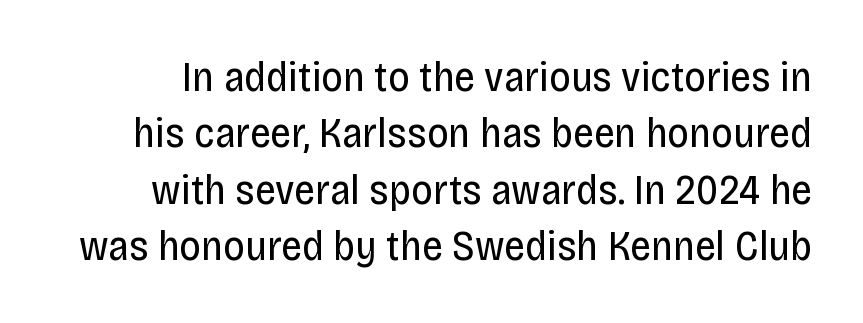
The letters carry no serifs — their stems end cleanly without finishing strokes. Note the varied advance widths — an 'i' is clearly narrower than an 'm'. Compared with typical paragraphs, the rows here are spaced about the same. Stroke mass is kept to a normal reading level or below. The area under the type is left untouched. Tracking value appears to be zero — textbook default spacing.
